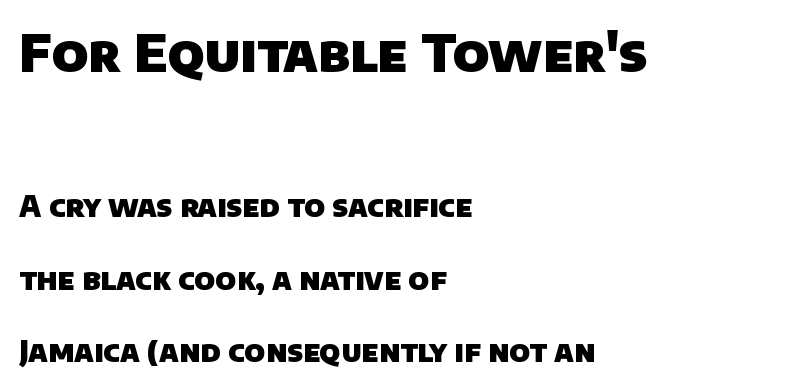
Compared with typical paragraphs, the rows here are farther apart. Type style note: lacks serifs. In this sample the first text group is rendered at the bigger scale. This rendering uses left alignment, leaving the right contour irregular. The face used here is proportionally spaced, like ordinary book or web type. The face used here has the dense, thick strokes of a bold.
